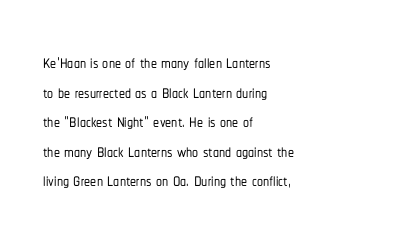
{"italic": "no", "underline": "no", "align": "left", "line_spacing_ratio": 1.23, "letter_spacing": "normal", "letter_spacing_em": 0.0, "glyph_px": 24}
